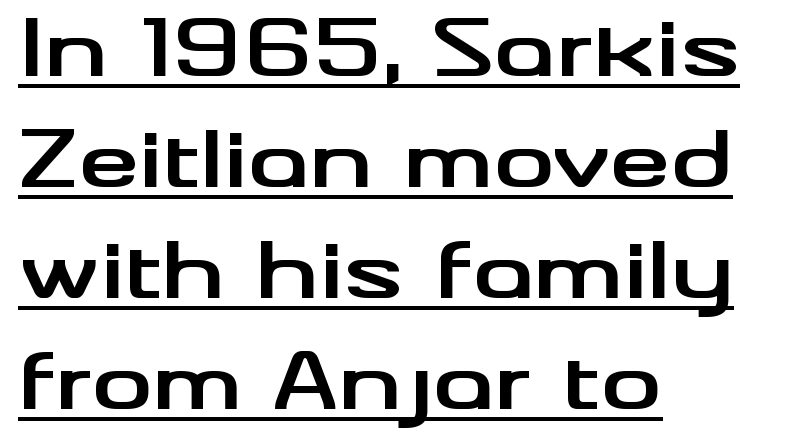
Q: Is the text bold? A: Yes.
Q: Is the text italic (slanted)? A: No, it is upright.
Q: Is the typeface a serif or a sans-serif typeface? A: Sans-serif.
Q: Is the text underlined? A: Yes.
Q: How is the paragraph aligned? A: Left-aligned.
Q: Is the spacing between letters normal or unusually wide? A: Normal.
Q: Is the spacing between lines tight, normal or loose? A: Normal.
Q: Width (condensed, normal, or wide)? A: Wide.
Q: Stroke contrast? A: Medium.
Q: x-height? A: Small.
Q: Monospaced? A: No.
